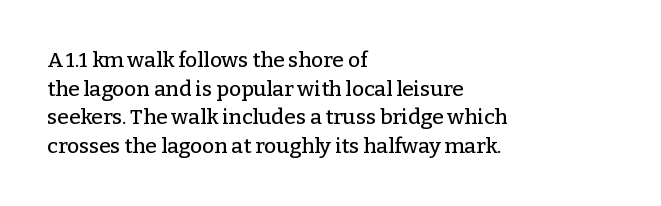
The image shows 21 px text type, upright; set left-aligned, normal line spacing (1.36x), normal letter spacing, not underlined.
